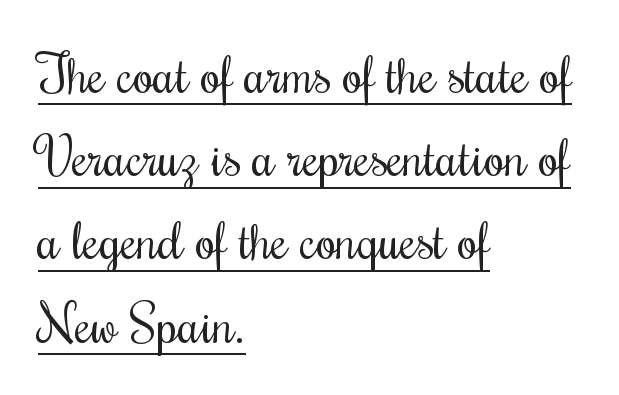
Q: Is the text bold? A: No.
Q: Is the text italic (slanted)? A: Yes.
Q: Is the typeface a serif or a sans-serif typeface? A: Serif.
Q: Is the text underlined? A: Yes.
Q: How is the paragraph aligned? A: Left-aligned.
Q: Is the spacing between letters normal or unusually wide? A: Normal.
Q: Is the spacing between lines tight, normal or loose? A: Normal.
Q: Width (condensed, normal, or wide)? A: Condensed.
Q: Stroke contrast? A: Medium.
Q: x-height? A: Small.
Q: Monospaced? A: No.
